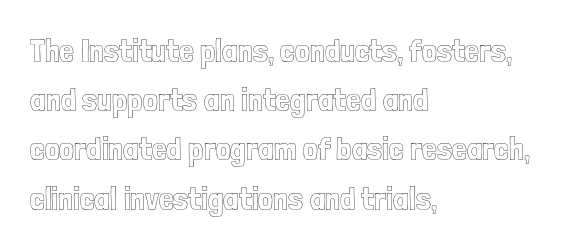
The rows are spaced the way most documents space them. These lines are rendered in a variable-pitch font. Between one letter and the next there's only the usual sliver of space. One-word summary of the alignment: left. Check the space under the baseline: it is left empty.
